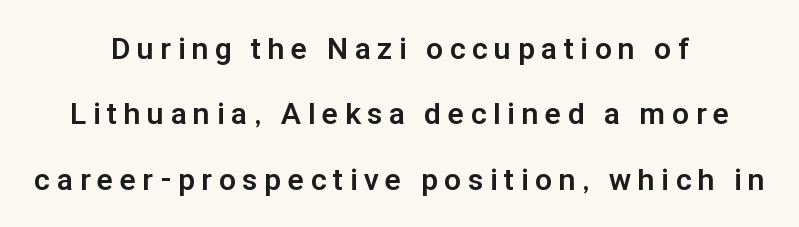
{"serif": "no", "italic": "no", "bold": "yes", "weight": "bold", "width": "normal", "stroke_contrast": "low", "x_height": "medium", "monospaced": "no", "underline": "no", "align": "center", "line_spacing": "loose", "line_spacing_ratio": 2.18, "letter_spacing": "wide", "letter_spacing_em": 0.23, "glyph_px": 30}
